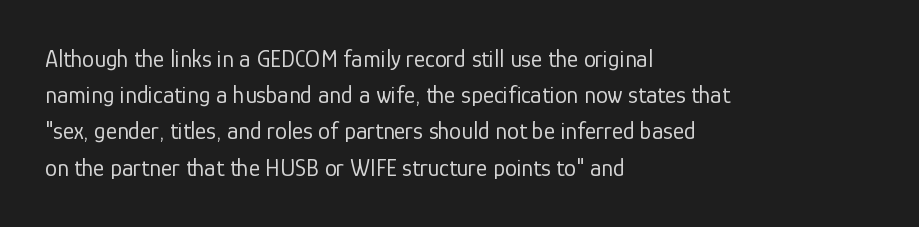
Q: Is the text bold? A: No.
Q: Is the text italic (slanted)? A: No, it is upright.
Q: Is the text underlined? A: No.
Q: How is the paragraph aligned? A: Left-aligned.
Q: Is the spacing between letters normal or unusually wide? A: Normal.
Q: Is the spacing between lines tight, normal or loose? A: Normal.
